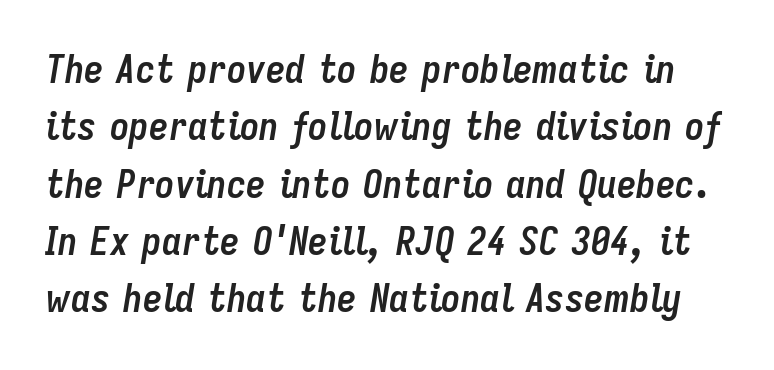
Q: Is the text bold? A: Yes.
Q: Is the text italic (slanted)? A: Yes, it leans right by about 9 degrees.
Q: Is the text underlined? A: No.
Q: Is the spacing between letters normal or unusually wide? A: Normal.
Q: Is the spacing between lines tight, normal or loose? A: Normal.
Q: Width (condensed, normal, or wide)? A: Condensed.
Q: Stroke contrast? A: Low.
Q: x-height? A: Medium.
Q: Monospaced? A: No.
